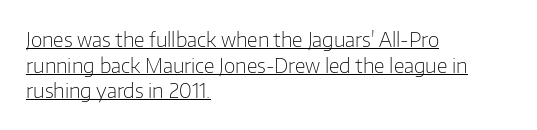
{"italic": "no", "bold": "no", "underline": "yes", "align": "left", "line_spacing": "normal", "line_spacing_ratio": 1.28, "letter_spacing": "normal", "letter_spacing_em": 0.0, "glyph_px": 20}
